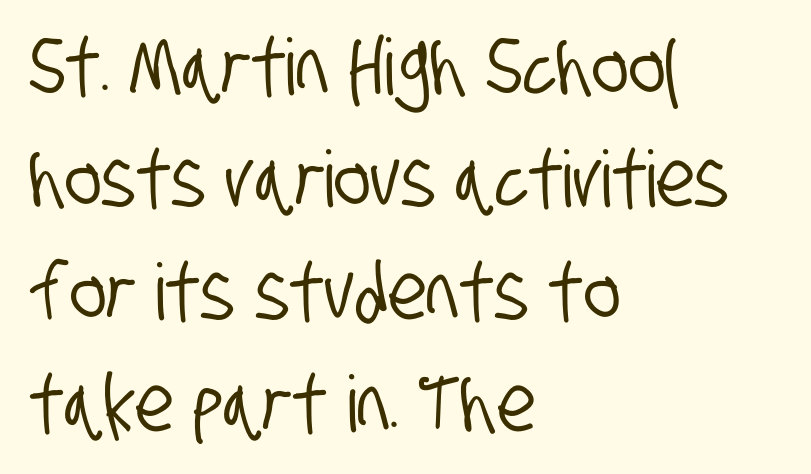
{"serif": "no", "width": "condensed", "stroke_contrast": "low", "x_height": "large", "monospaced": "no", "underline": "no", "align": "left", "line_spacing": "normal", "line_spacing_ratio": 1.44, "letter_spacing": "normal", "letter_spacing_em": 0.0, "glyph_px": 78}
